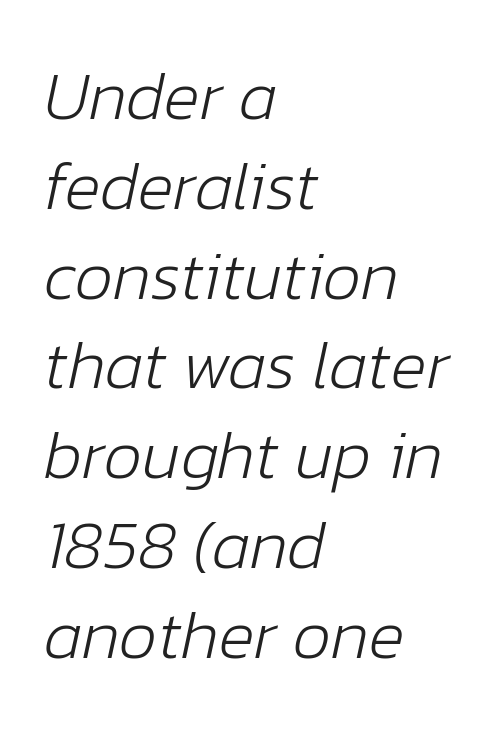
Q: Is the text bold? A: No.
Q: Is the text italic (slanted)? A: Yes, it leans right by about 12 degrees.
Q: Is the text underlined? A: No.
Q: How is the paragraph aligned? A: Left-aligned.
Q: Is the spacing between letters normal or unusually wide? A: Normal.
Q: Is the spacing between lines tight, normal or loose? A: Normal.
Q: Width (condensed, normal, or wide)? A: Normal.
Q: Stroke contrast? A: Low.
Q: x-height? A: Medium.
Q: Monospaced? A: No.
